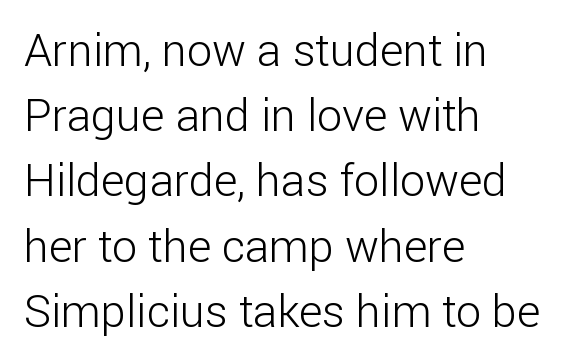
{"serif": "no", "italic": "no", "bold": "no", "weight": "light", "width": "normal", "stroke_contrast": "low", "x_height": "medium", "monospaced": "no", "underline": "no", "align": "left", "line_spacing": "normal", "line_spacing_ratio": 1.45, "letter_spacing": "normal", "letter_spacing_em": 0.0, "glyph_px": 45}
